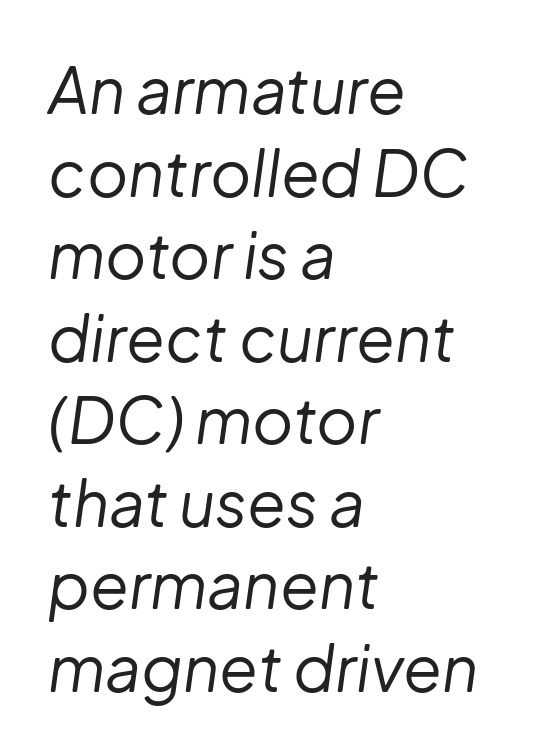
Each row of text sits above clean, open space. Ink coverage per letter is moderate at most. Whoever set this chose a conventional vertical rhythm. It's the slanting kind of type.
